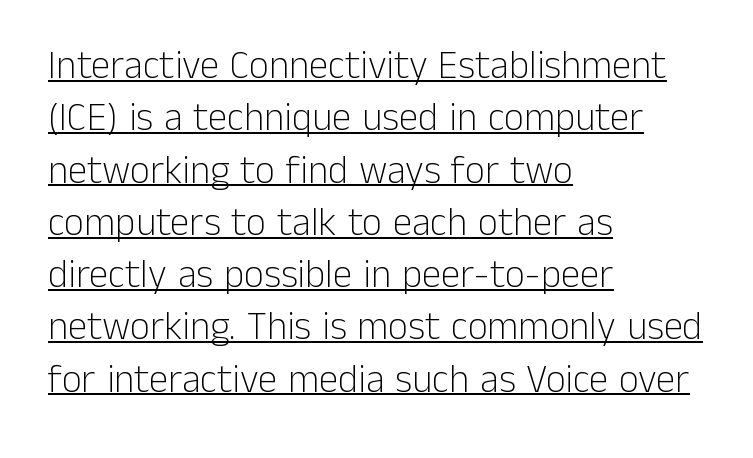
The image shows 39 px light sans-serif type, upright; set left-aligned, normal line spacing (1.34x), normal letter spacing, underlined; low stroke contrast and a medium x-height.
